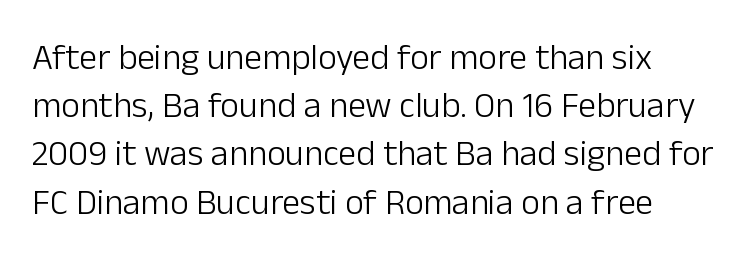
Q: Is the text bold? A: No.
Q: Is the text italic (slanted)? A: No, it is upright.
Q: Is the typeface a serif or a sans-serif typeface? A: Sans-serif.
Q: Is the text underlined? A: No.
Q: How is the paragraph aligned? A: Left-aligned.
Q: Is the spacing between letters normal or unusually wide? A: Normal.
Q: Is the spacing between lines tight, normal or loose? A: Normal.
Q: Width (condensed, normal, or wide)? A: Normal.
Q: Stroke contrast? A: Low.
Q: x-height? A: Medium.
Q: Monospaced? A: No.
